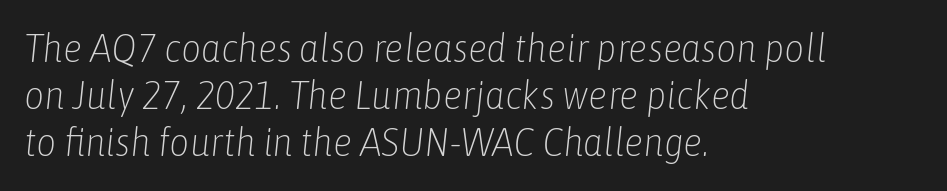
The image shows 39 px light, condensed type, italic (leaning right); set left-aligned, line spacing 1.21x, normal letter spacing, not underlined; low stroke contrast and a medium x-height.
